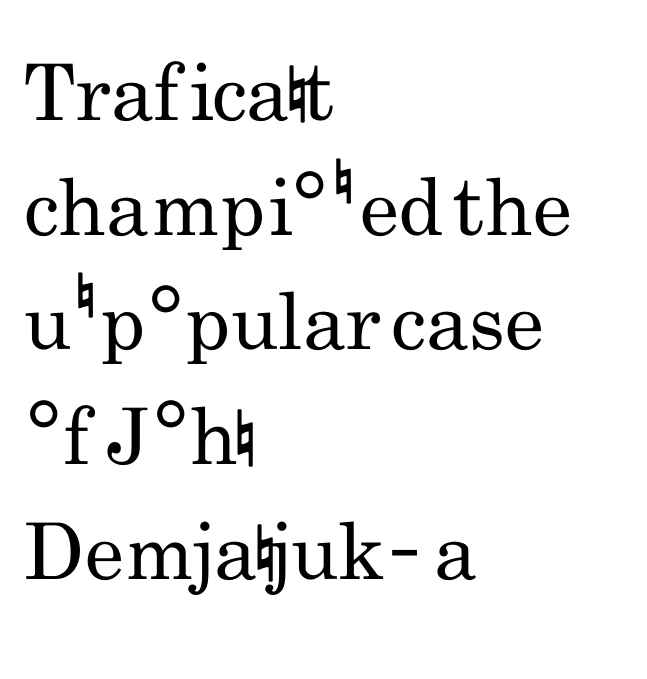
{"serif": "no", "italic": "no", "bold": "no", "weight": "regular", "width": "condensed", "stroke_contrast": "low", "x_height": "small", "monospaced": "no", "underline": "no", "align": "left", "line_spacing": "normal", "line_spacing_ratio": 1.47, "letter_spacing": "normal", "letter_spacing_em": 0.0, "glyph_px": 78}
